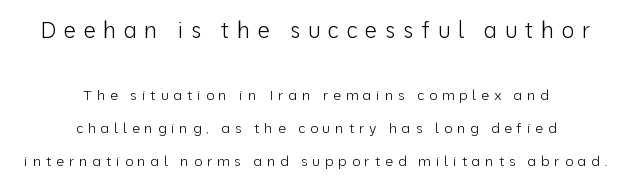
The image shows 22 px text type, upright; set centered, loose line spacing (2.37x), unusually wide letter spacing (+0.34 em), not underlined; the first (top) block is 1.57x larger.
